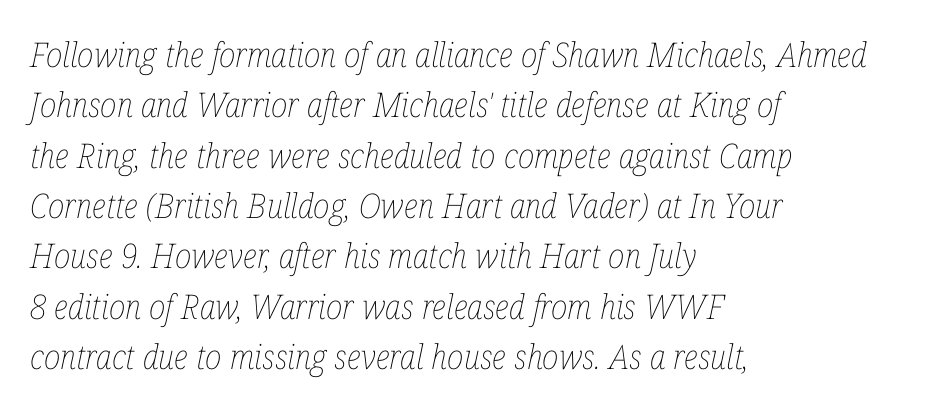
The image shows 34 px thin, condensed type, italic (leaning right); set left-aligned, normal line spacing (1.48x), normal letter spacing, not underlined; low stroke contrast and a medium x-height.
